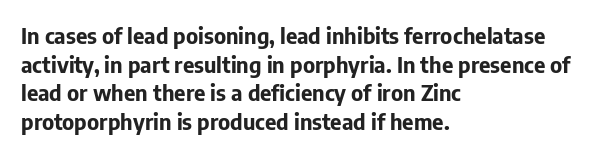
{"italic": "no", "bold": "yes", "underline": "no", "align": "left", "line_spacing": "normal", "line_spacing_ratio": 1.3, "letter_spacing": "normal", "letter_spacing_em": 0.0, "glyph_px": 22}
